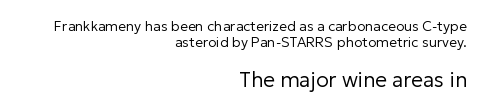
Q: Is the text bold? A: No.
Q: Is the text italic (slanted)? A: No, it is upright.
Q: Is the text underlined? A: No.
Q: How is the paragraph aligned? A: Right-aligned.
Q: Is the spacing between letters normal or unusually wide? A: Normal.
Q: Is the spacing between lines tight, normal or loose? A: Tight.
Q: Which block of text is set in a larger size, the first (top) or the second (bottom)? A: The second (bottom) one.
